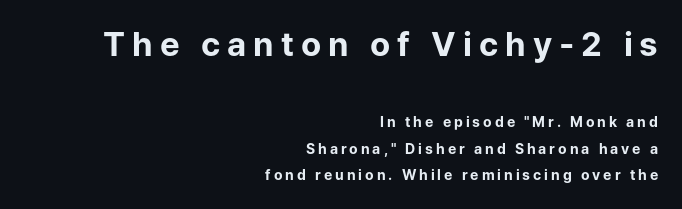
Proportional: the letters do not fall into vertical columns. Examine the stroke ends and you'll find no serifs. Loose tracking; the words dissolve into strings of separated letters. If you drew a ruler down the right edge, every line would touch it.
